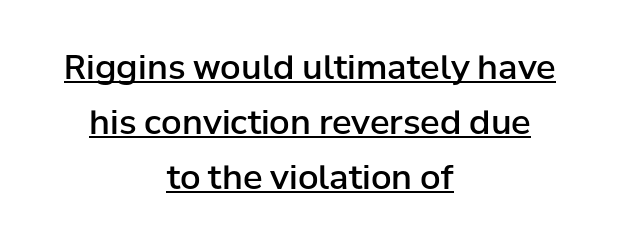
{"serif": "no", "italic": "no", "bold": "semi", "weight": "semibold", "width": "normal", "stroke_contrast": "low", "x_height": "medium", "monospaced": "no", "underline": "yes", "align": "center", "line_spacing": "normal", "line_spacing_ratio": 1.66, "letter_spacing": "normal", "letter_spacing_em": 0.0, "glyph_px": 33}
